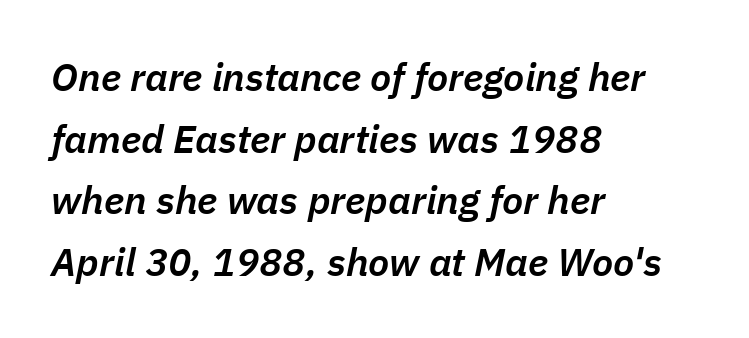
Notice the strokes are somewhat thickened but not fully heavy: this is a semibold. Horizontally, the lines are justified to the leading edge only. Baseline-to-baseline distance is the conventional proportion of letter height. No word sits above an underline. Note the varied advance widths — an 'i' is clearly narrower than an 'm'.
